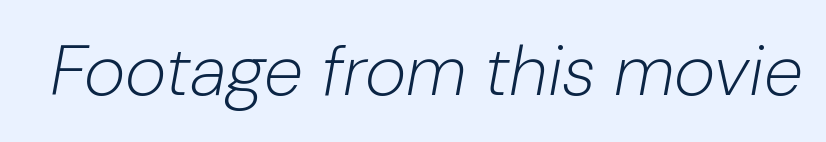
{"italic": "yes", "lean": "right", "slant_degrees": 10, "bold": "no", "weight": "light", "width": "normal", "stroke_contrast": "low", "x_height": "medium", "monospaced": "no", "underline": "no", "letter_spacing": "normal", "letter_spacing_em": 0.0, "glyph_px": 71}
